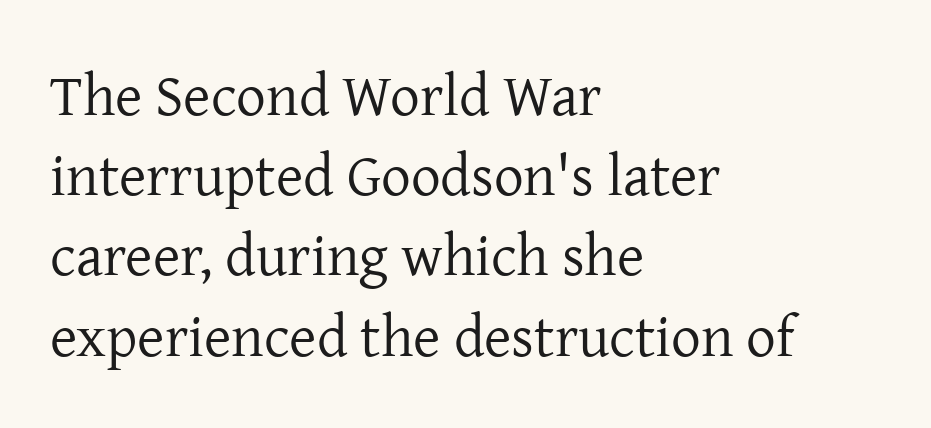
{"serif": "yes", "italic": "no", "bold": "no", "weight": "regular", "width": "normal", "stroke_contrast": "low", "x_height": "medium", "monospaced": "no", "underline": "no", "align": "left", "line_spacing": "normal", "line_spacing_ratio": 1.36, "letter_spacing": "normal", "letter_spacing_em": 0.0, "glyph_px": 59}
